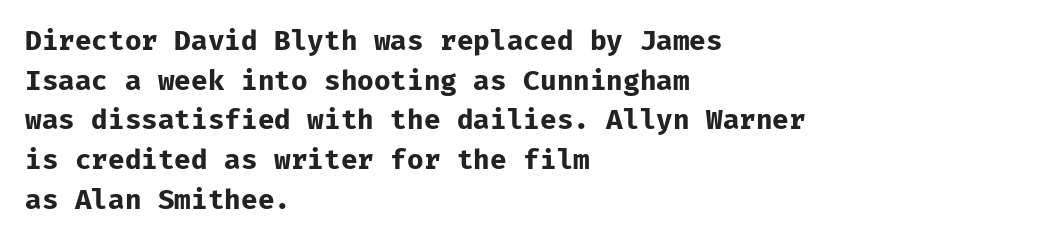
The image shows 27 px bold type, upright; set left-aligned, normal line spacing (1.47x), normal letter spacing, not underlined.
